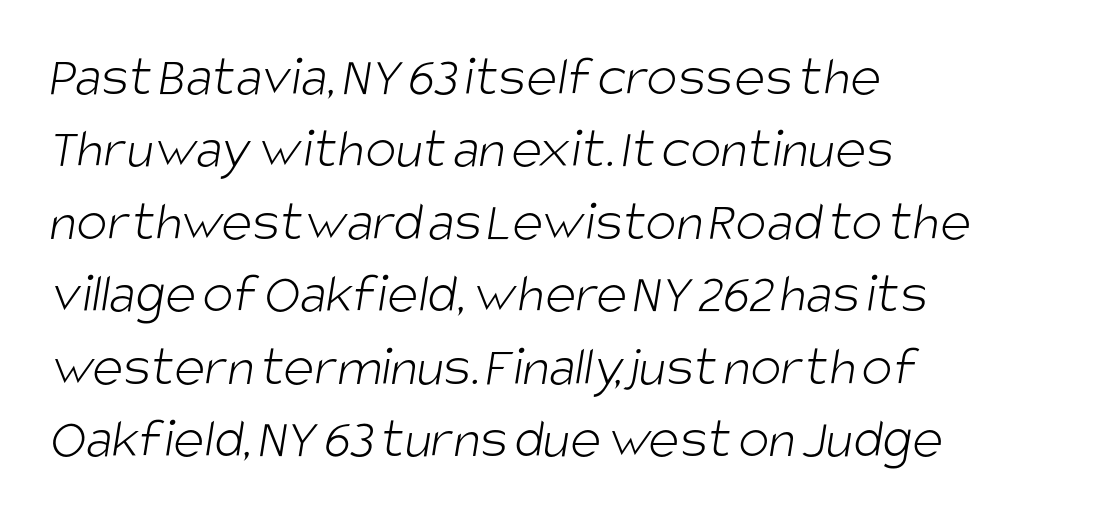
Q: Is the text bold? A: No.
Q: Is the typeface a serif or a sans-serif typeface? A: Sans-serif.
Q: Is the text underlined? A: No.
Q: How is the paragraph aligned? A: Left-aligned.
Q: Is the spacing between letters normal or unusually wide? A: Normal.
Q: Is the spacing between lines tight, normal or loose? A: Normal.
Q: Width (condensed, normal, or wide)? A: Condensed.
Q: Stroke contrast? A: Low.
Q: x-height? A: Large.
Q: Monospaced? A: No.
